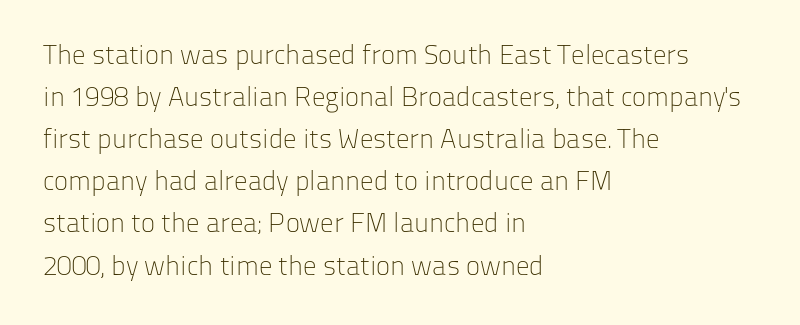
{"italic": "no", "bold": "no", "underline": "no", "align": "left", "line_spacing": "normal", "line_spacing_ratio": 1.56, "letter_spacing": "normal", "letter_spacing_em": 0.0, "glyph_px": 27}
